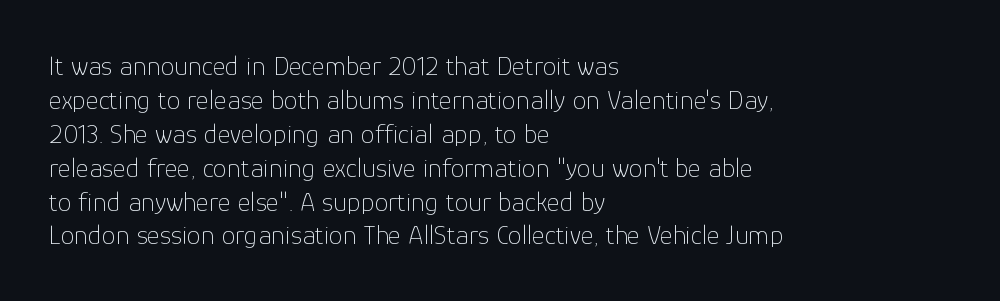
Q: Is the text bold? A: No.
Q: Is the text italic (slanted)? A: No, it is upright.
Q: Is the typeface a serif or a sans-serif typeface? A: Sans-serif.
Q: Is the text underlined? A: No.
Q: How is the paragraph aligned? A: Left-aligned.
Q: Is the spacing between letters normal or unusually wide? A: Normal.
Q: Width (condensed, normal, or wide)? A: Normal.
Q: Stroke contrast? A: Low.
Q: x-height? A: Medium.
Q: Monospaced? A: No.
